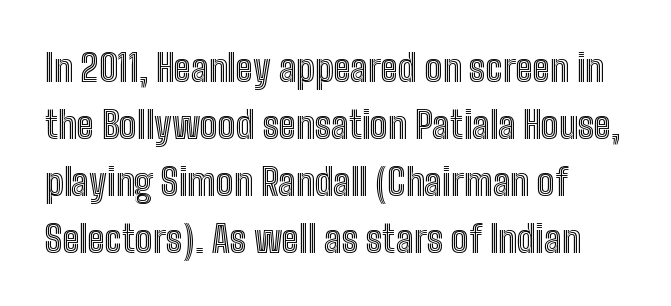
{"italic": "no", "width": "condensed", "x_height": "medium", "monospaced": "no", "underline": "no", "line_spacing": "normal", "line_spacing_ratio": 1.54, "letter_spacing": "normal", "letter_spacing_em": 0.0, "glyph_px": 37}
